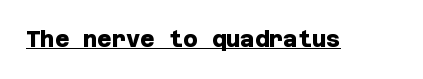
Q: Is the text bold? A: Yes.
Q: Is the text underlined? A: Yes.
Q: Is the spacing between letters normal or unusually wide? A: Normal.
